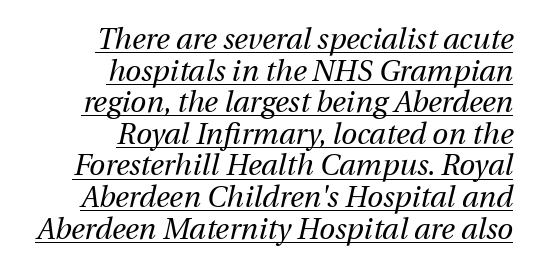
Q: Is the text bold? A: No.
Q: Is the text italic (slanted)? A: Yes, it leans right by about 13 degrees.
Q: Is the text underlined? A: Yes.
Q: How is the paragraph aligned? A: Right-aligned.
Q: Is the spacing between letters normal or unusually wide? A: Normal.
Q: Is the spacing between lines tight, normal or loose? A: Tight.
Q: Width (condensed, normal, or wide)? A: Normal.
Q: Stroke contrast? A: Medium.
Q: x-height? A: Medium.
Q: Monospaced? A: No.
